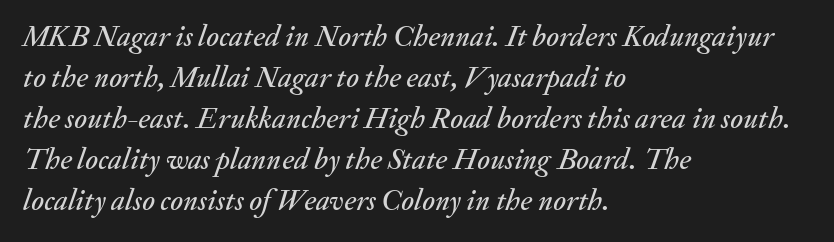
Q: Is the text italic (slanted)? A: Yes, it leans right by about 20 degrees.
Q: Is the text underlined? A: No.
Q: How is the paragraph aligned? A: Left-aligned.
Q: Is the spacing between letters normal or unusually wide? A: Normal.
Q: Is the spacing between lines tight, normal or loose? A: Normal.
Q: Width (condensed, normal, or wide)? A: Normal.
Q: Stroke contrast? A: Medium.
Q: x-height? A: Small.
Q: Monospaced? A: No.
